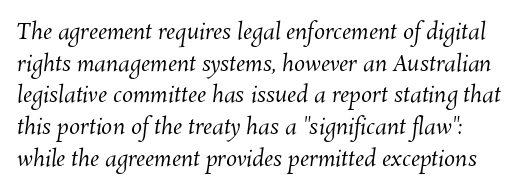
Underlining? Definitely not there. The lines sit at an ordinary, default distance from one another. Spacing between characters is what you'd get straight out of the box. Weight: regular or lighter.
